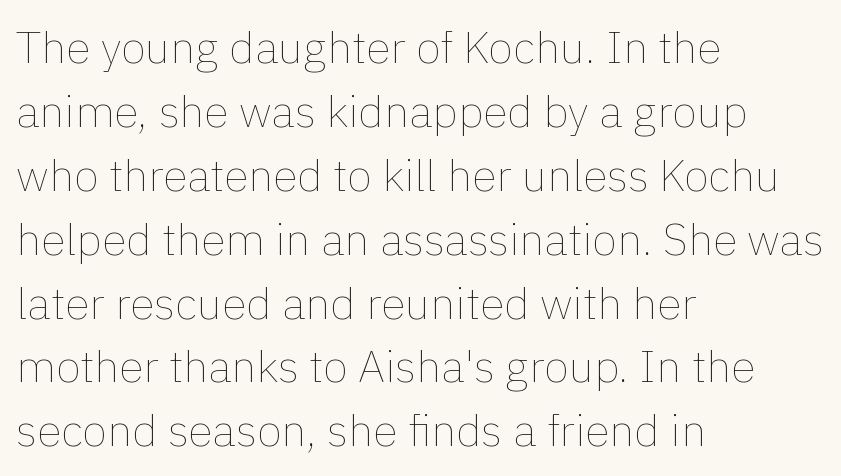
Q: Is the text bold? A: No.
Q: Is the text italic (slanted)? A: No, it is upright.
Q: Is the text underlined? A: No.
Q: How is the paragraph aligned? A: Left-aligned.
Q: Is the spacing between letters normal or unusually wide? A: Normal.
Q: Is the spacing between lines tight, normal or loose? A: Normal.
Q: Width (condensed, normal, or wide)? A: Normal.
Q: x-height? A: Medium.
Q: Monospaced? A: No.
